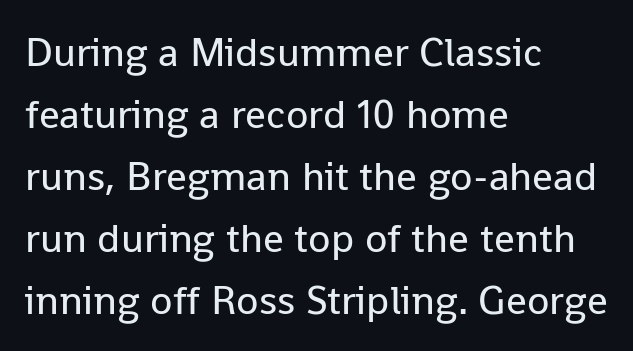
Characters follow at the spacing the type designer built in. What's the leading like? Ordinary, nothing unusual. Descenders hang freely into open space. Each letter's strokes conclude bluntly, with no projecting serifs. The compositor pushed each line to the left boundary. Character widths vary here, with narrow letters taking less room than wide ones.
